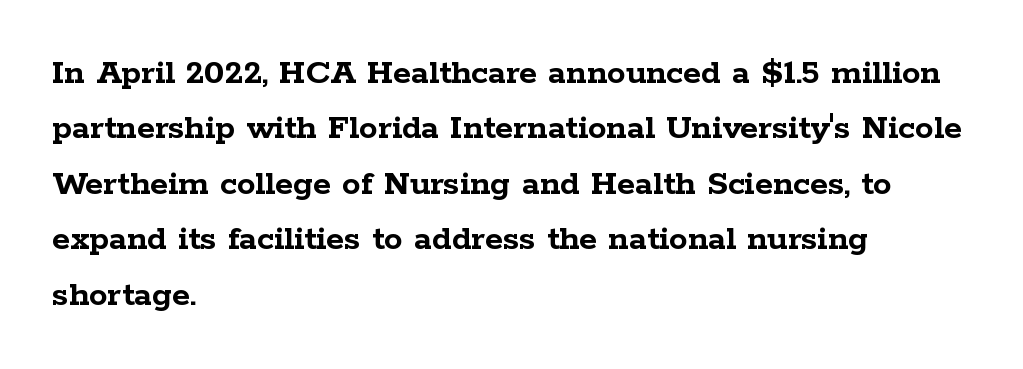
The image shows 37 px semibold, wide serif type, upright; set left-aligned, normal line spacing (1.5x), normal letter spacing, not underlined; low stroke contrast and a medium x-height.
